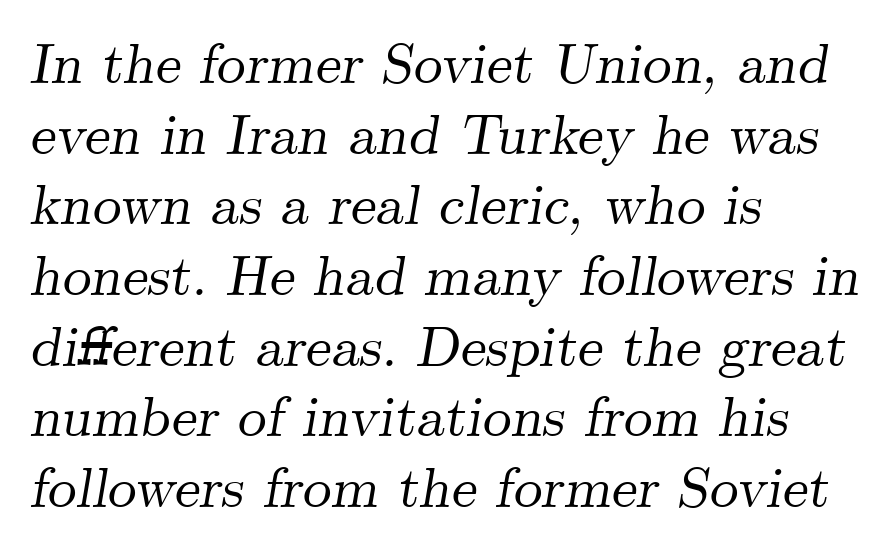
{"serif": "yes", "italic": "yes", "lean": "right", "slant_degrees": 9, "width": "normal", "stroke_contrast": "medium", "x_height": "small", "monospaced": "no", "underline": "no", "align": "left", "line_spacing_ratio": 1.24, "letter_spacing": "normal", "letter_spacing_em": 0.0, "glyph_px": 57}
